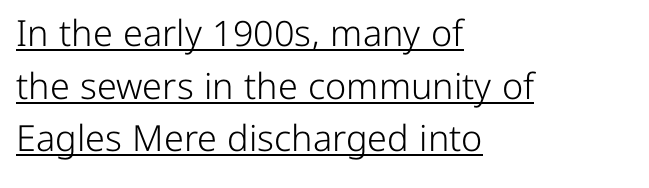
{"serif": "no", "italic": "no", "bold": "no", "weight": "light", "width": "normal", "stroke_contrast": "low", "x_height": "medium", "monospaced": "no", "underline": "yes", "align": "left", "line_spacing": "normal", "line_spacing_ratio": 1.46, "letter_spacing": "normal", "letter_spacing_em": 0.0, "glyph_px": 36}
